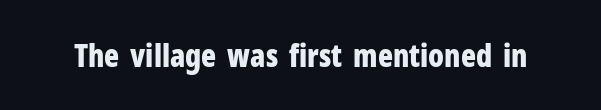
Proportional: the letters do not fall into vertical columns. Anything drawn beneath the words? Only blank space. Ordinary non-slanted type is in use. In terms of weight, the rendering is a true, heavy bold.
